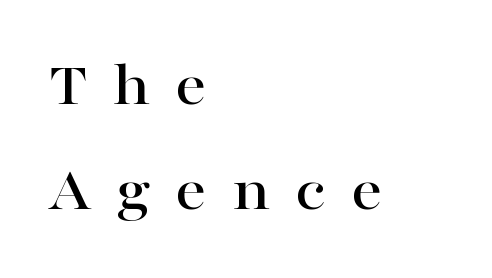
The image shows 62 px wide serif type, upright; set left-aligned, normal line spacing (1.69x), unusually wide letter spacing (+0.4 em), not underlined; high stroke contrast and a medium x-height.
